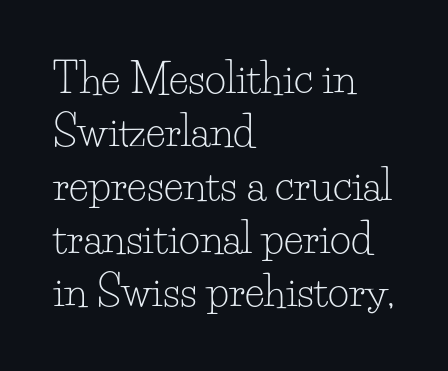
The image shows 41 px light serif type, upright; set left-aligned, normal line spacing (1.3x), normal letter spacing, not underlined; low stroke contrast and a small x-height.
